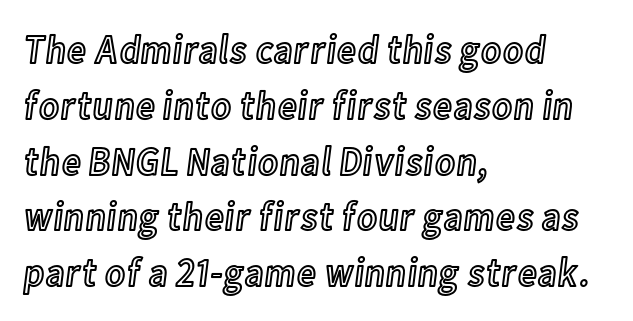
{"width": "condensed", "x_height": "medium", "monospaced": "no", "underline": "no", "align": "left", "line_spacing": "normal", "line_spacing_ratio": 1.36, "letter_spacing": "normal", "letter_spacing_em": 0.0, "glyph_px": 41}
